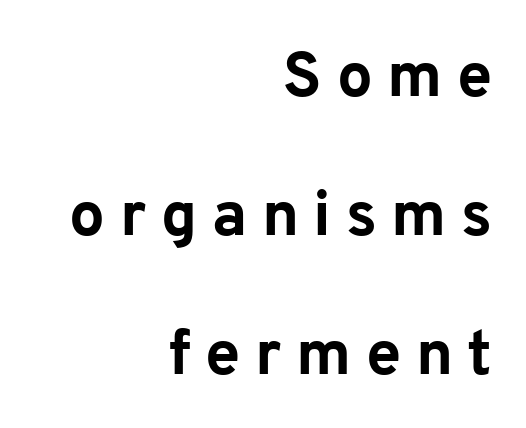
{"serif": "no", "italic": "no", "bold": "yes", "weight": "bold", "width": "normal", "stroke_contrast": "low", "x_height": "medium", "monospaced": "no", "underline": "no", "align": "right", "line_spacing": "loose", "line_spacing_ratio": 2.21, "letter_spacing": "wide", "letter_spacing_em": 0.23, "glyph_px": 63}
